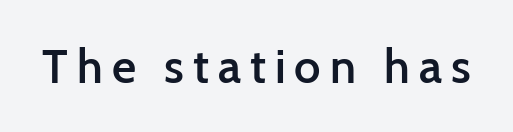
Q: Is the text bold? A: Semi-bold.
Q: Is the text italic (slanted)? A: No, it is upright.
Q: Is the typeface a serif or a sans-serif typeface? A: Sans-serif.
Q: Is the text underlined? A: No.
Q: Width (condensed, normal, or wide)? A: Normal.
Q: Stroke contrast? A: Low.
Q: x-height? A: Medium.
Q: Monospaced? A: No.
